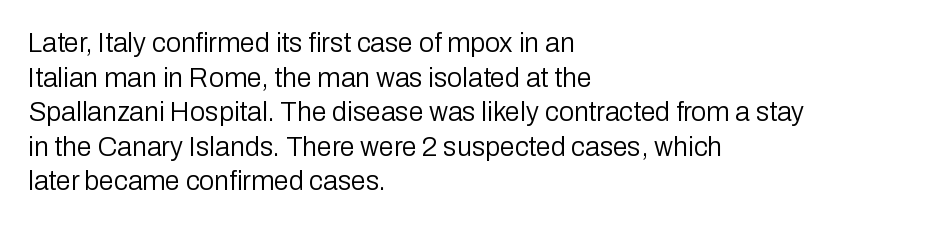
{"italic": "no", "bold": "no", "underline": "no", "align": "left", "line_spacing": "normal", "line_spacing_ratio": 1.28, "letter_spacing": "normal", "letter_spacing_em": 0.0, "glyph_px": 27}
